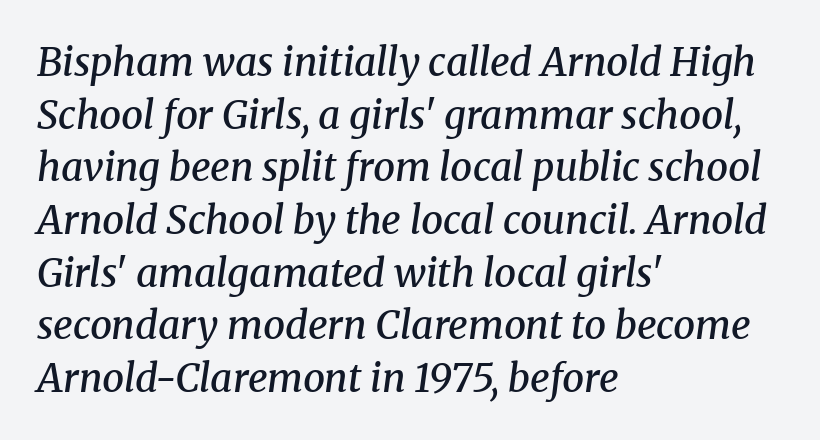
{"serif": "yes", "italic": "yes", "lean": "right", "slant_degrees": 8, "bold": "semi", "weight": "semibold", "width": "normal", "stroke_contrast": "medium", "x_height": "medium", "monospaced": "no", "underline": "no", "align": "left", "line_spacing": "normal", "line_spacing_ratio": 1.35, "letter_spacing": "normal", "letter_spacing_em": 0.0, "glyph_px": 39}
